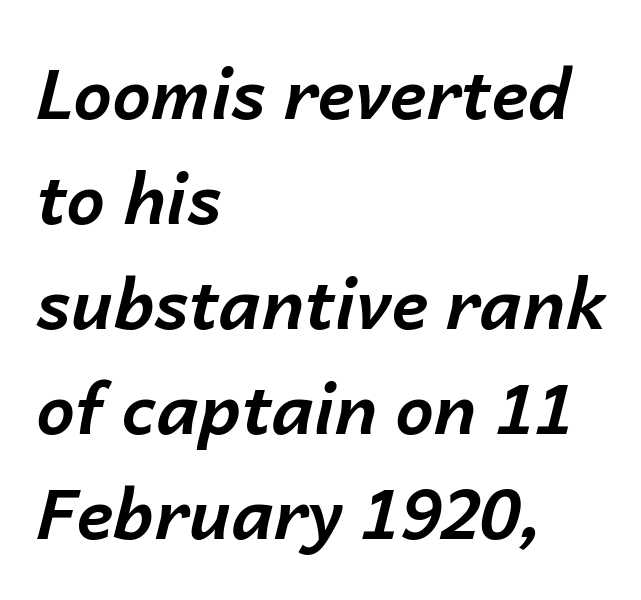
The lines are quadded left. The rendering uses natural spacing where letterforms have individual widths. The lines sit at an ordinary, default distance from one another. A typesetter would call this zero additional tracking.
